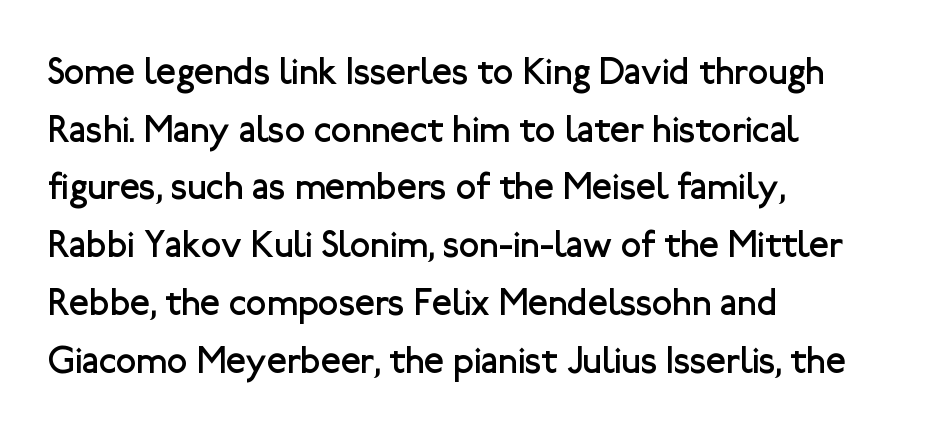
{"serif": "no", "italic": "no", "bold": "no", "weight": "regular", "width": "normal", "stroke_contrast": "low", "x_height": "medium", "monospaced": "no", "underline": "no", "align": "left", "line_spacing": "normal", "line_spacing_ratio": 1.56, "letter_spacing": "normal", "letter_spacing_em": 0.0, "glyph_px": 37}
